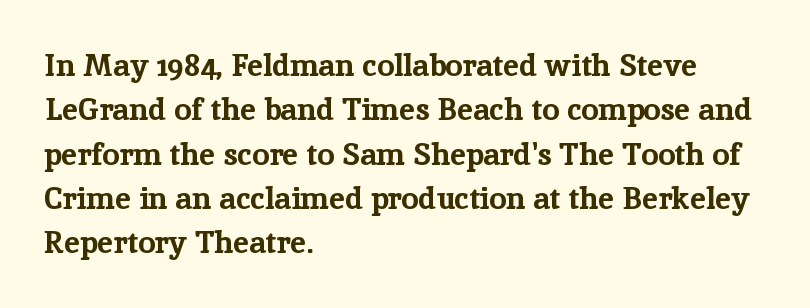
What weight is shown? A full bold with thick strokes. Do the letters lean? They stand straight. This rendering uses left alignment, leaving the right contour irregular. In terms of leading, this rendering sits right in the middle. Letter spacing: default. Honestly, there is no underline to notice here at all.
